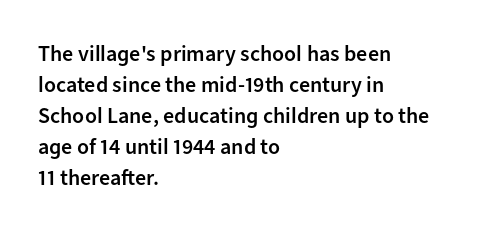
The image shows 22 px text type, upright; set left-aligned, normal line spacing (1.41x), normal letter spacing, not underlined.
